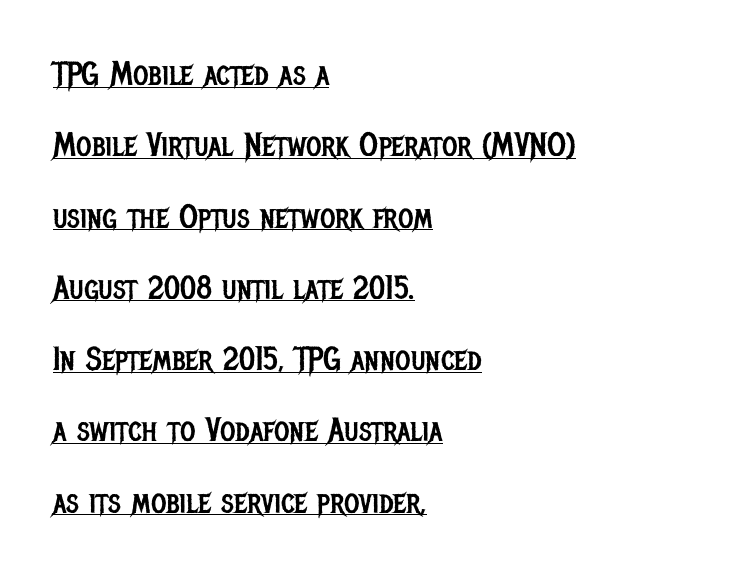
Q: Is the text bold? A: No.
Q: Is the text italic (slanted)? A: No, it is upright.
Q: Is the typeface a serif or a sans-serif typeface? A: Sans-serif.
Q: Is the text underlined? A: Yes.
Q: How is the paragraph aligned? A: Left-aligned.
Q: Is the spacing between letters normal or unusually wide? A: Normal.
Q: Is the spacing between lines tight, normal or loose? A: Loose.
Q: Width (condensed, normal, or wide)? A: Condensed.
Q: Stroke contrast? A: Low.
Q: x-height? A: Large.
Q: Monospaced? A: No.
